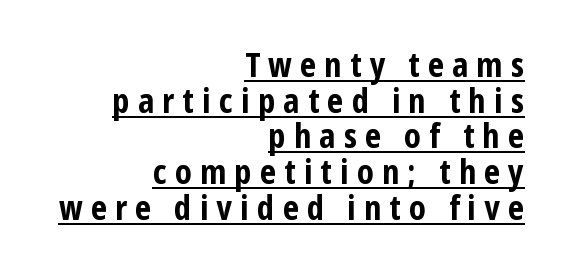
Vertical strokes here are truly vertical. The letters advance in unequal steps, a hallmark of proportional type. Reading down the column, the eye jumps only a short way to each next line. Somebody hit Ctrl+U on this one — the words are underlined. The ragged edge is on the left, which tells us the setting is flush right. Tracking here is generous; glyphs stand well apart from one another.
